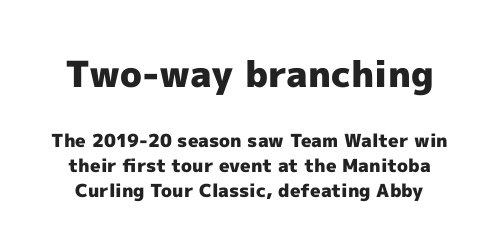
{"serif": "no", "italic": "no", "bold": "yes", "weight": "heavy", "width": "normal", "x_height": "medium", "monospaced": "no", "underline": "no", "line_spacing": "normal", "line_spacing_ratio": 1.39, "letter_spacing": "normal", "letter_spacing_em": 0.0, "larger_block": "first", "size_ratio": 2.0, "glyph_px": 36}
